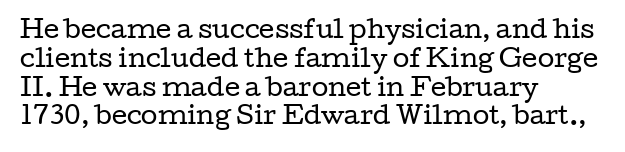
Horizontal alignment here is leftward, the default for most running prose. Is the stroke heavy? The answer is a plain regular-or-lighter. Posture: upright roman. The baseline area is clear. Between one letter and the next there's only the usual sliver of space.
